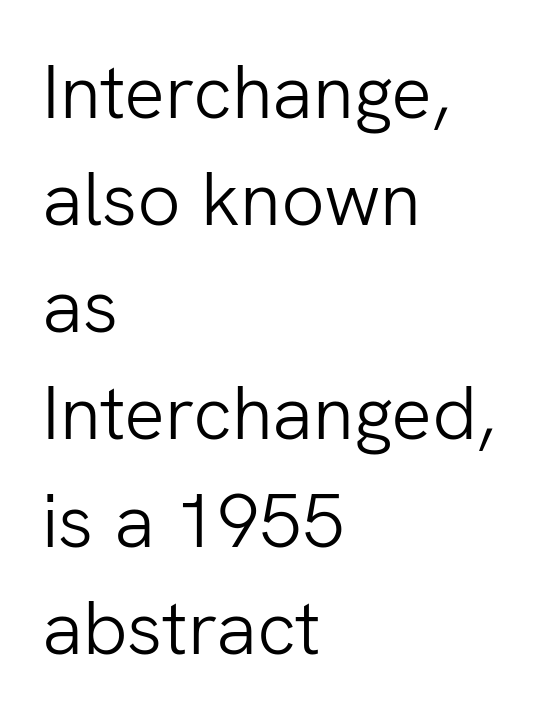
Q: Is the text bold? A: No.
Q: Is the text italic (slanted)? A: No, it is upright.
Q: Is the typeface a serif or a sans-serif typeface? A: Sans-serif.
Q: Is the text underlined? A: No.
Q: How is the paragraph aligned? A: Left-aligned.
Q: Is the spacing between letters normal or unusually wide? A: Normal.
Q: Is the spacing between lines tight, normal or loose? A: Normal.
Q: Width (condensed, normal, or wide)? A: Normal.
Q: Stroke contrast? A: Low.
Q: x-height? A: Medium.
Q: Monospaced? A: No.
